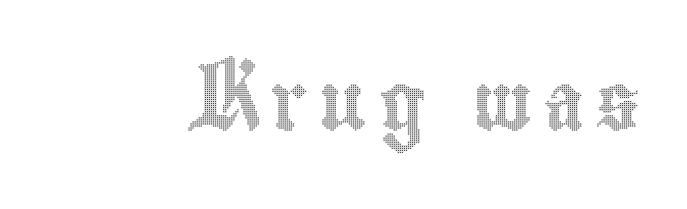
The image shows 57 px condensed type, upright; set unusually wide letter spacing (+0.2 em), not underlined; a small x-height.
